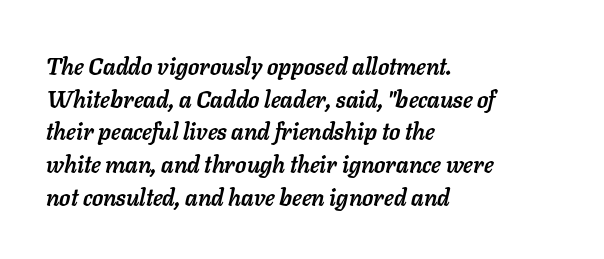
The image shows 23 px bold type, italic (leaning right); set left-aligned, normal line spacing (1.42x), normal letter spacing, not underlined.
